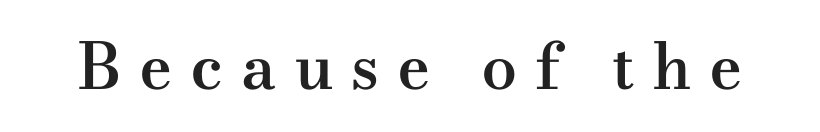
Q: Is the text bold? A: Semi-bold.
Q: Is the text italic (slanted)? A: No, it is upright.
Q: Is the typeface a serif or a sans-serif typeface? A: Serif.
Q: Is the text underlined? A: No.
Q: Is the spacing between letters normal or unusually wide? A: Unusually wide.
Q: Width (condensed, normal, or wide)? A: Wide.
Q: Stroke contrast? A: Medium.
Q: x-height? A: Small.
Q: Monospaced? A: No.
